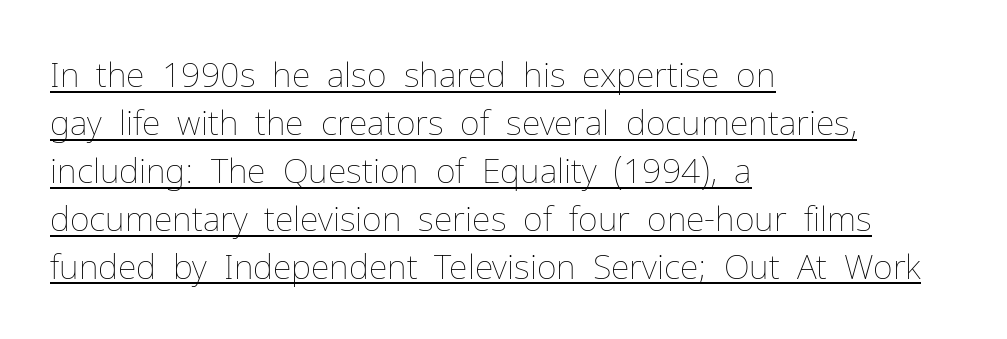
{"italic": "no", "bold": "no", "weight": "thin", "width": "normal", "stroke_contrast": "low", "x_height": "medium", "monospaced": "no", "underline": "yes", "align": "left", "line_spacing": "normal", "line_spacing_ratio": 1.41, "letter_spacing": "normal", "letter_spacing_em": 0.0, "glyph_px": 34}
